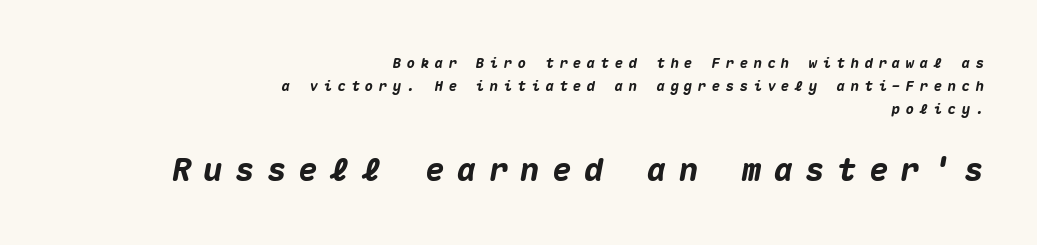
The image shows 32 px heavy type, italic (leaning right), monospaced; set right-aligned, normal line spacing (1.66x), unusually wide letter spacing (+0.39 em), not underlined; the second (bottom) block is 2.29x larger; medium stroke contrast and a medium x-height.
